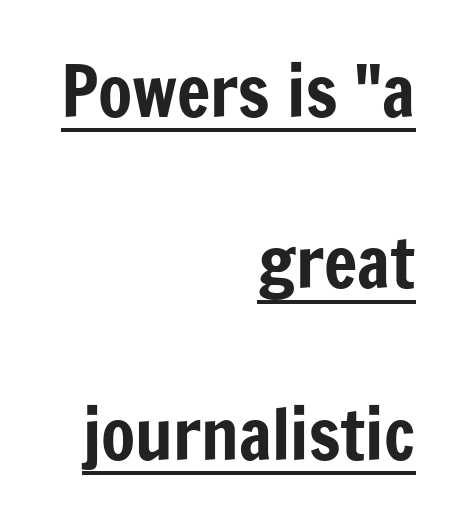
The designer dialed line spacing up above the default. Rendered with straight, roman letterforms. The face used here is proportionally spaced, like ordinary book or web type. The horizontal fit of the characters is conventional and even. This rendering employs a face without finishing strokes, i.e., a sans-serif.
